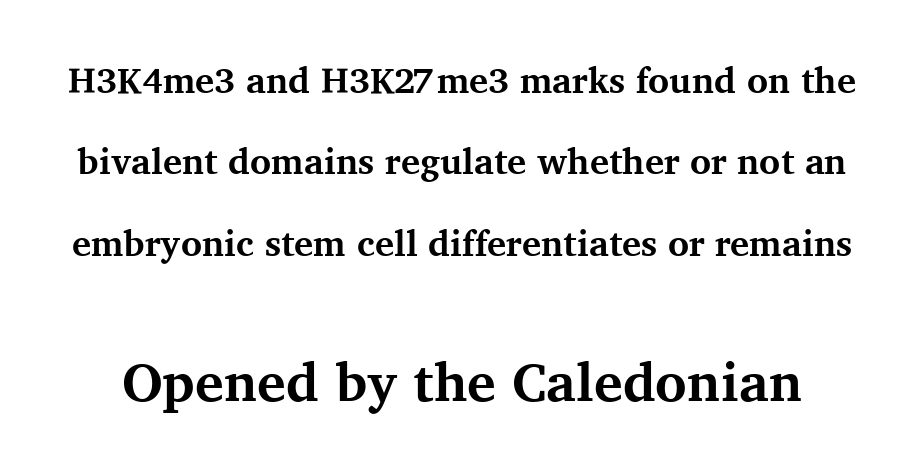
Q: Is the text bold? A: Yes.
Q: Is the text italic (slanted)? A: No, it is upright.
Q: Is the typeface a serif or a sans-serif typeface? A: Serif.
Q: Is the text underlined? A: No.
Q: Is the spacing between letters normal or unusually wide? A: Normal.
Q: Is the spacing between lines tight, normal or loose? A: Loose.
Q: Which block of text is set in a larger size, the first (top) or the second (bottom)? A: The second (bottom) one.
Q: Width (condensed, normal, or wide)? A: Normal.
Q: Stroke contrast? A: Medium.
Q: x-height? A: Medium.
Q: Monospaced? A: No.
